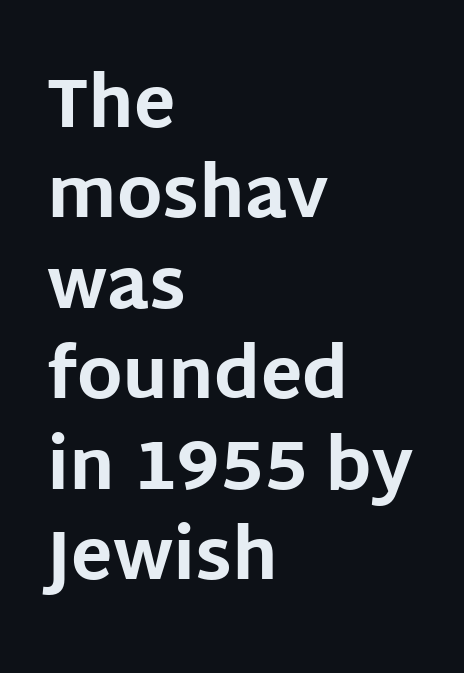
Q: Is the text bold? A: Yes.
Q: Is the text italic (slanted)? A: No, it is upright.
Q: Is the typeface a serif or a sans-serif typeface? A: Sans-serif.
Q: Is the text underlined? A: No.
Q: How is the paragraph aligned? A: Left-aligned.
Q: Is the spacing between letters normal or unusually wide? A: Normal.
Q: Is the spacing between lines tight, normal or loose? A: Normal.
Q: Width (condensed, normal, or wide)? A: Normal.
Q: Stroke contrast? A: Low.
Q: x-height? A: Large.
Q: Monospaced? A: No.
